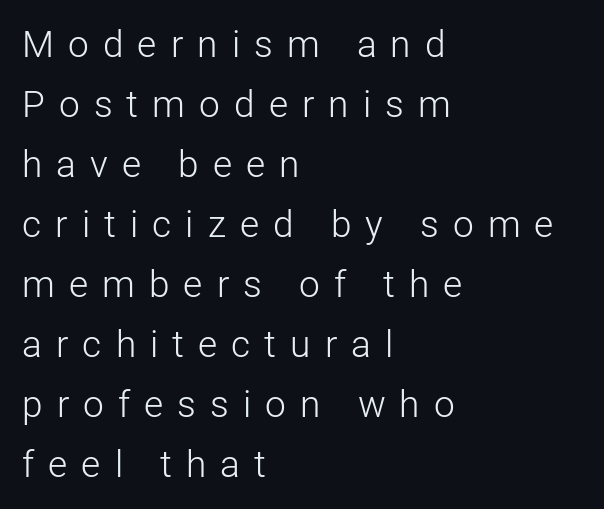
The image shows 37 px light sans-serif type, upright; set left-aligned, normal line spacing (1.62x), unusually wide letter spacing (+0.38 em), not underlined; low stroke contrast and a medium x-height.
